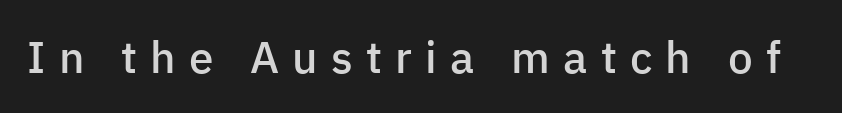
The image shows 44 px semibold sans-serif type, upright; set unusually wide letter spacing (+0.3 em), not underlined; low stroke contrast and a medium x-height.
